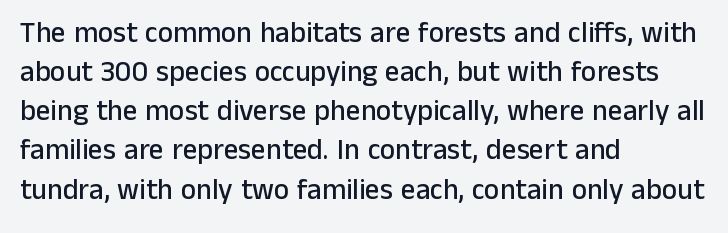
The image shows 29 px sans-serif type, upright; set left-aligned, normal line spacing (1.35x), normal letter spacing, not underlined; low stroke contrast and a medium x-height.
